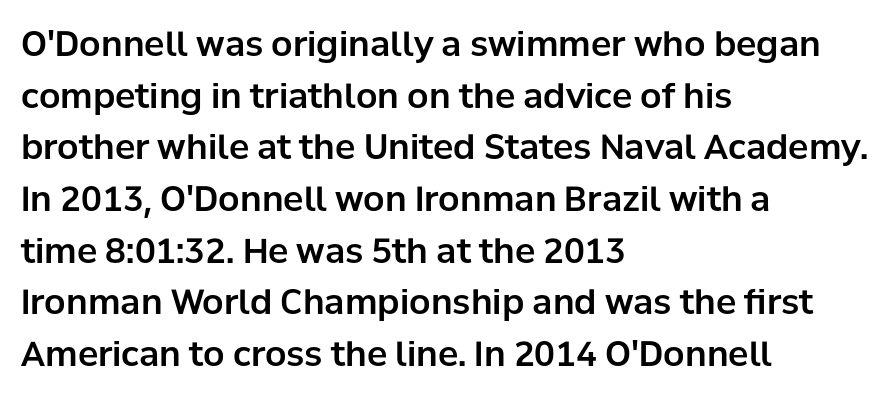
Q: Is the text italic (slanted)? A: No, it is upright.
Q: Is the typeface a serif or a sans-serif typeface? A: Sans-serif.
Q: Is the text underlined? A: No.
Q: How is the paragraph aligned? A: Left-aligned.
Q: Is the spacing between letters normal or unusually wide? A: Normal.
Q: Is the spacing between lines tight, normal or loose? A: Normal.
Q: Width (condensed, normal, or wide)? A: Normal.
Q: Stroke contrast? A: Low.
Q: x-height? A: Medium.
Q: Monospaced? A: No.
